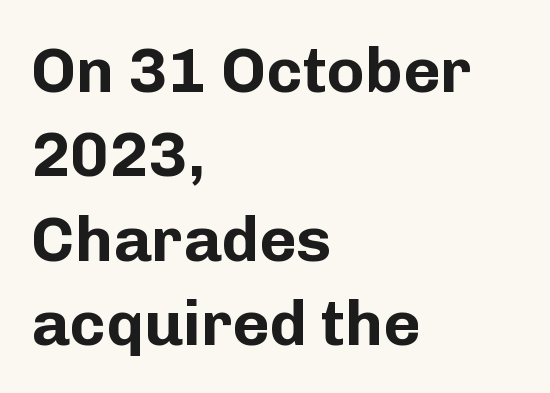
Q: Is the text bold? A: Yes.
Q: Is the text italic (slanted)? A: No, it is upright.
Q: Is the typeface a serif or a sans-serif typeface? A: Sans-serif.
Q: Is the text underlined? A: No.
Q: How is the paragraph aligned? A: Left-aligned.
Q: Is the spacing between letters normal or unusually wide? A: Normal.
Q: Is the spacing between lines tight, normal or loose? A: Normal.
Q: Width (condensed, normal, or wide)? A: Normal.
Q: Stroke contrast? A: Low.
Q: x-height? A: Medium.
Q: Monospaced? A: No.
